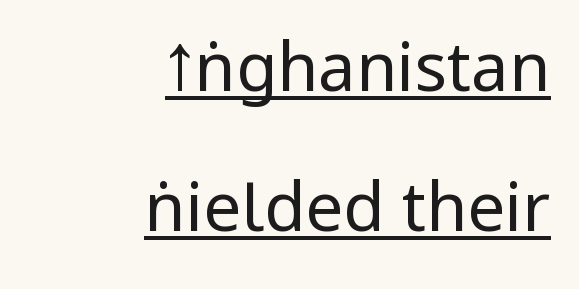
Q: Is the text bold? A: No.
Q: Is the text italic (slanted)? A: No, it is upright.
Q: Is the typeface a serif or a sans-serif typeface? A: Sans-serif.
Q: Is the text underlined? A: Yes.
Q: How is the paragraph aligned? A: Right-aligned.
Q: Is the spacing between letters normal or unusually wide? A: Normal.
Q: Is the spacing between lines tight, normal or loose? A: Loose.
Q: Width (condensed, normal, or wide)? A: Condensed.
Q: Stroke contrast? A: Low.
Q: x-height? A: Large.
Q: Monospaced? A: No.
